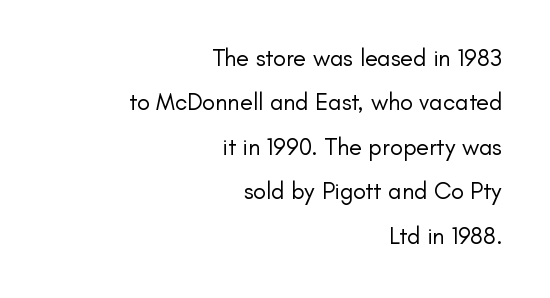
Q: Is the text bold? A: No.
Q: Is the text italic (slanted)? A: No, it is upright.
Q: Is the text underlined? A: No.
Q: How is the paragraph aligned? A: Right-aligned.
Q: Is the spacing between letters normal or unusually wide? A: Normal.
